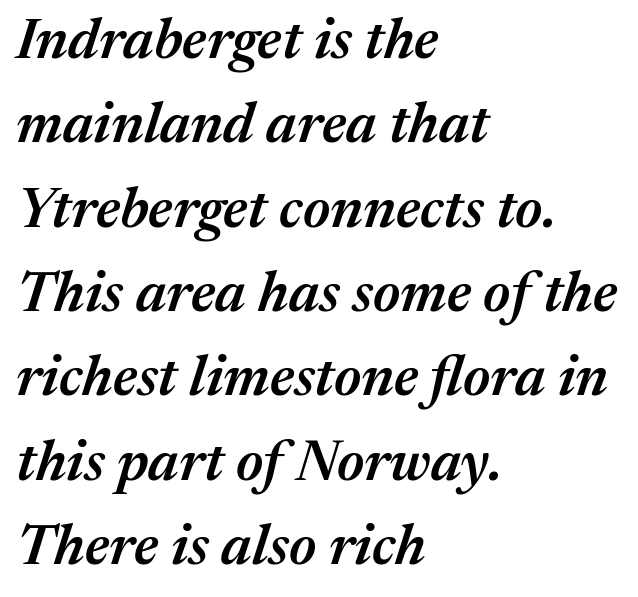
The line texture is even and compact thanks to regular tracking. A typesetter would mark this as italic. Where is the straight margin? On the left. Compared with typical paragraphs, the rows here are spaced about the same. On the weight axis this lands at semibold, roughly 600. Looks like regular typesetting: each glyph gets only the width it needs.
